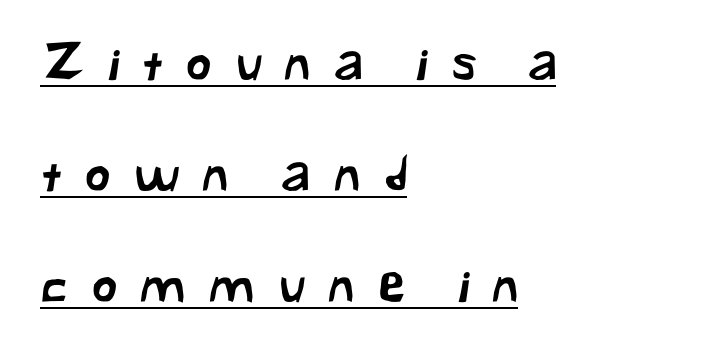
{"serif": "no", "width": "normal", "stroke_contrast": "low", "x_height": "medium", "monospaced": "no", "underline": "yes", "align": "left", "line_spacing": "loose", "line_spacing_ratio": 2.27, "letter_spacing": "wide", "letter_spacing_em": 0.48, "glyph_px": 49}
